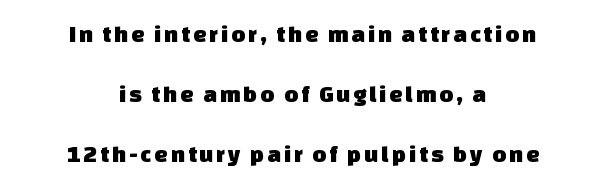
The rag falls on both sides of this text block equally. Words float on clear page, feet unadorned. The line-height multiplier appears high, well above default.
